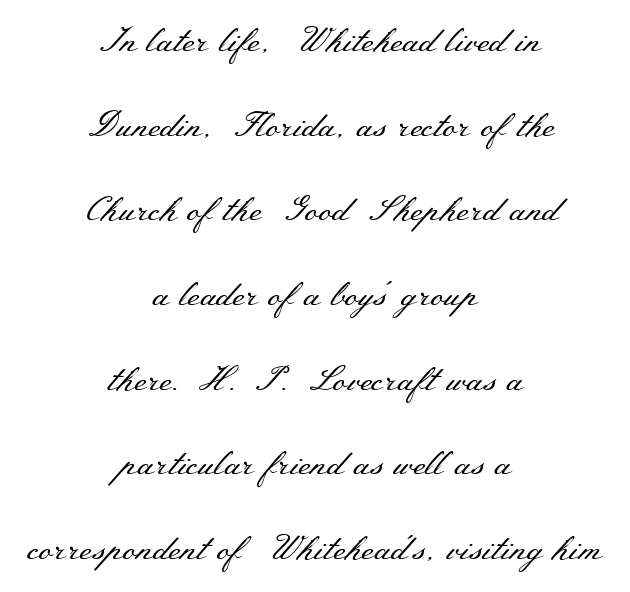
Q: Is the text bold? A: No.
Q: Is the text italic (slanted)? A: Yes.
Q: Is the typeface a serif or a sans-serif typeface? A: Serif.
Q: Is the text underlined? A: No.
Q: How is the paragraph aligned? A: Centered.
Q: Is the spacing between letters normal or unusually wide? A: Normal.
Q: Is the spacing between lines tight, normal or loose? A: Loose.
Q: Width (condensed, normal, or wide)? A: Wide.
Q: Stroke contrast? A: Medium.
Q: x-height? A: Small.
Q: Monospaced? A: No.
